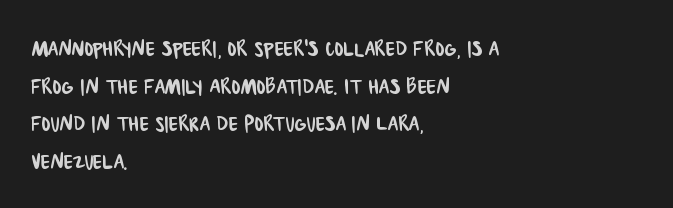
The image shows 27 px text type; set left-aligned, normal line spacing (1.39x), normal letter spacing, not underlined.
